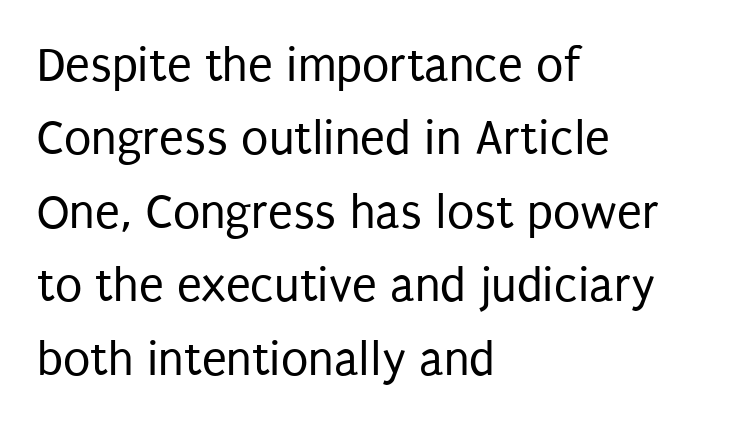
The paragraph shown leans on its left margin. The space directly below the letters is spotless. The specimen reads as upright at a glance. Proportional: the letters do not fall into vertical columns. No extra ink here — the face is not bold. Reading down the column, the eye jumps a familiar distance to each next line.
